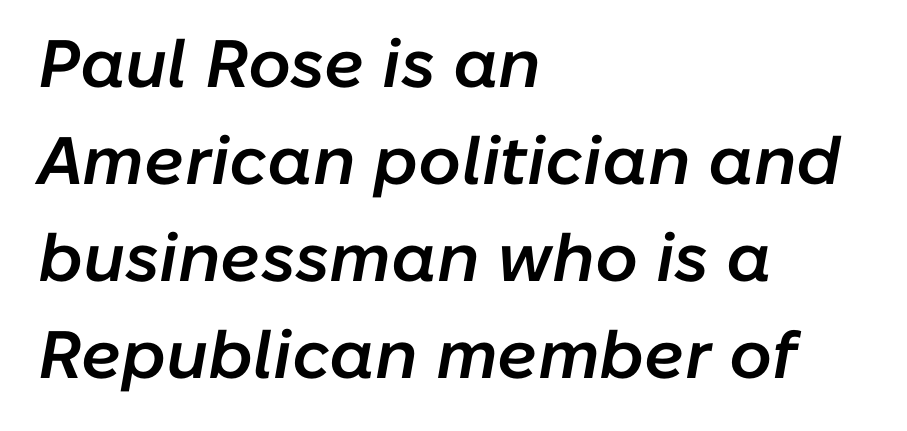
A somewhat darkened texture: the type is semibold rather than bold. Clear beneath every line of the passage. Default kerning and tracking; the words read as compact shapes. In terms of posture, this sample is oblique. These lines are rendered in a variable-pitch font. The ragged edge is on the right, which tells us the setting is flush left.
